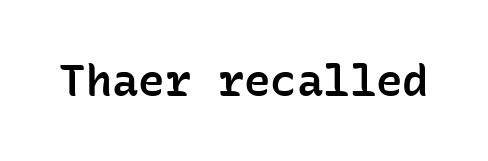
Q: Is the text bold? A: Semi-bold.
Q: Is the text italic (slanted)? A: No, it is upright.
Q: Is the typeface a serif or a sans-serif typeface? A: Sans-serif.
Q: Is the text underlined? A: No.
Q: Is the spacing between letters normal or unusually wide? A: Normal.
Q: Width (condensed, normal, or wide)? A: Normal.
Q: Stroke contrast? A: Low.
Q: x-height? A: Medium.
Q: Monospaced? A: Yes.
